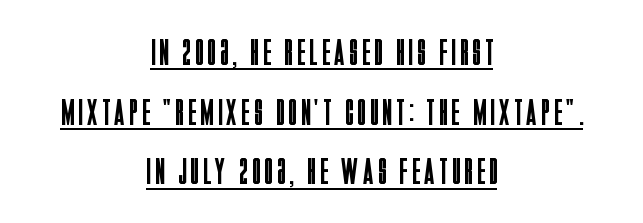
{"serif": "no", "italic": "no", "bold": "no", "weight": "regular", "width": "condensed", "stroke_contrast": "low", "x_height": "large", "monospaced": "no", "underline": "yes", "align": "center", "line_spacing": "normal", "line_spacing_ratio": 1.61, "glyph_px": 37}
